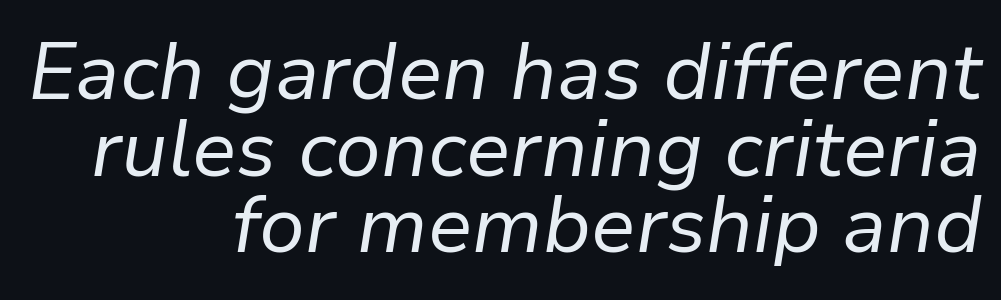
Q: Is the text bold? A: No.
Q: Is the text italic (slanted)? A: Yes, it leans right by about 9 degrees.
Q: Is the text underlined? A: No.
Q: How is the paragraph aligned? A: Right-aligned.
Q: Is the spacing between letters normal or unusually wide? A: Normal.
Q: Is the spacing between lines tight, normal or loose? A: Tight.
Q: Width (condensed, normal, or wide)? A: Normal.
Q: Stroke contrast? A: Low.
Q: x-height? A: Medium.
Q: Monospaced? A: No.
